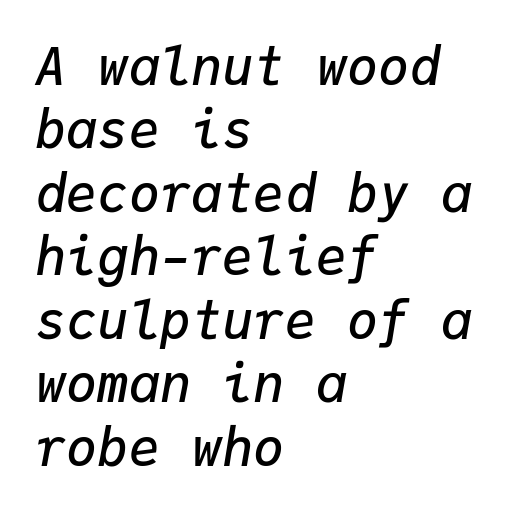
Q: Is the text bold? A: Semi-bold.
Q: Is the text italic (slanted)? A: Yes, it leans right by about 9 degrees.
Q: Is the text underlined? A: No.
Q: How is the paragraph aligned? A: Left-aligned.
Q: Is the spacing between letters normal or unusually wide? A: Normal.
Q: Width (condensed, normal, or wide)? A: Normal.
Q: Stroke contrast? A: Low.
Q: x-height? A: Medium.
Q: Monospaced? A: Yes.
